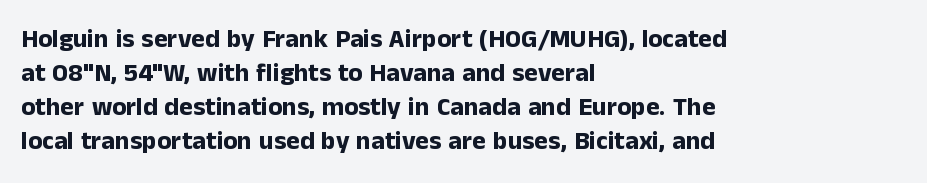
The image shows 26 px bold type, upright; set left-aligned, normal line spacing (1.31x), normal letter spacing, not underlined.
